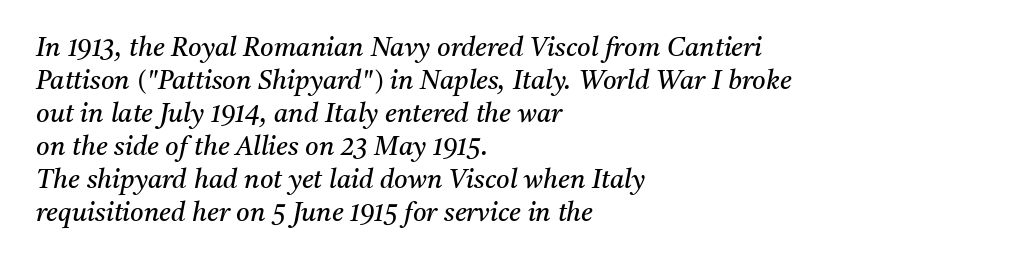
The strokes are not fattened; the text isn't bold. Look at the tracking — it's just the regular setting, nothing added. The rendering anchors every line to the left-hand side. Each row of text sits above clean, open space. How would I describe the line gaps? Plain and ordinary. The passage shown leans; its letterforms are oblique.
